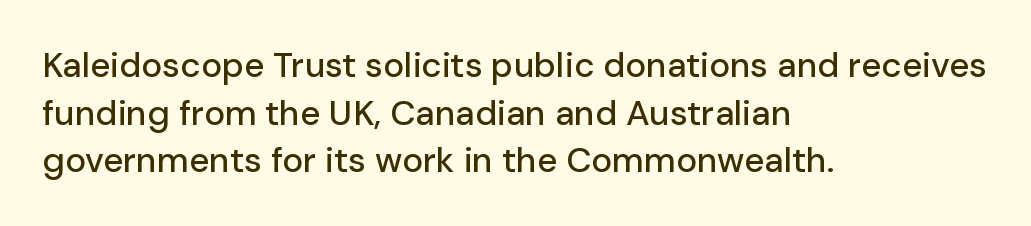
Q: Is the text italic (slanted)? A: No, it is upright.
Q: Is the typeface a serif or a sans-serif typeface? A: Sans-serif.
Q: Is the text underlined? A: No.
Q: How is the paragraph aligned? A: Left-aligned.
Q: Is the spacing between letters normal or unusually wide? A: Normal.
Q: Is the spacing between lines tight, normal or loose? A: Normal.
Q: Width (condensed, normal, or wide)? A: Normal.
Q: Stroke contrast? A: Low.
Q: x-height? A: Medium.
Q: Monospaced? A: No.
